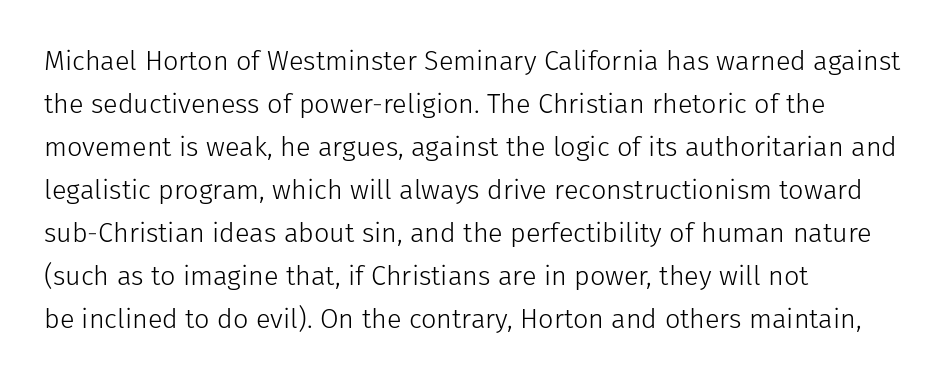
The image shows 27 px text type, upright; set left-aligned, normal line spacing (1.59x), normal letter spacing, not underlined.
